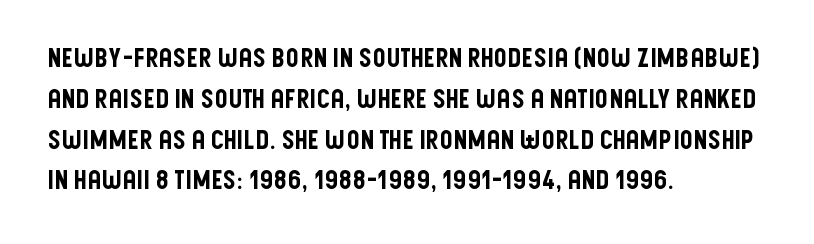
{"italic": "no", "underline": "no", "align": "left", "line_spacing": "normal", "line_spacing_ratio": 1.57, "letter_spacing": "normal", "letter_spacing_em": 0.0, "glyph_px": 26}
